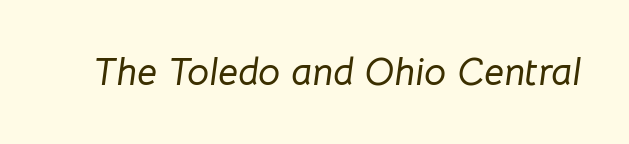
The image shows 39 px text type, italic (leaning right); set normal letter spacing, not underlined; low stroke contrast and a medium x-height.
